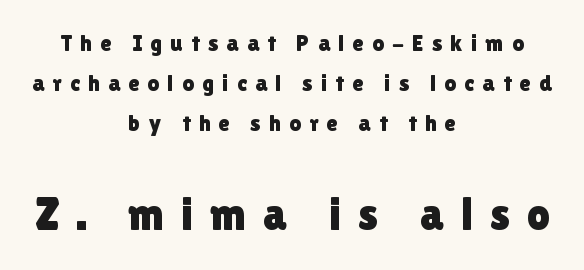
{"serif": "no", "italic": "no", "width": "normal", "x_height": "medium", "monospaced": "no", "underline": "no", "align": "center", "line_spacing_ratio": 1.75, "letter_spacing": "wide", "letter_spacing_em": 0.36, "larger_block": "second", "size_ratio": 2.0, "glyph_px": 46}
